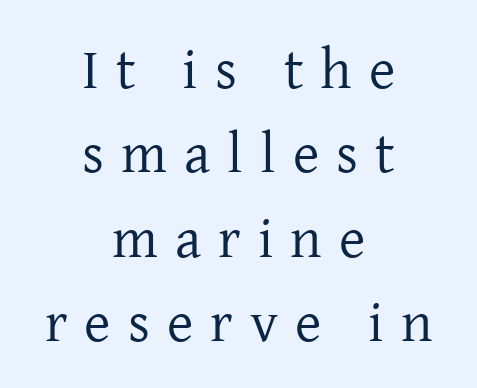
Q: Is the text bold? A: No.
Q: Is the text italic (slanted)? A: No, it is upright.
Q: Is the typeface a serif or a sans-serif typeface? A: Serif.
Q: Is the text underlined? A: No.
Q: How is the paragraph aligned? A: Centered.
Q: Is the spacing between letters normal or unusually wide? A: Unusually wide.
Q: Is the spacing between lines tight, normal or loose? A: Normal.
Q: Width (condensed, normal, or wide)? A: Normal.
Q: Stroke contrast? A: Low.
Q: x-height? A: Medium.
Q: Monospaced? A: No.
